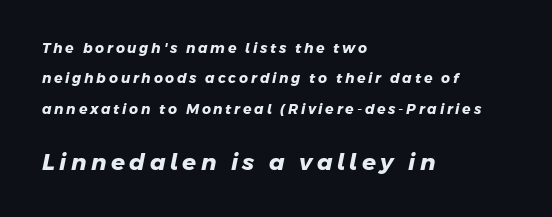
{"bold": "yes", "underline": "no", "align": "left", "line_spacing": "loose", "line_spacing_ratio": 2.17, "larger_block": "second", "size_ratio": 1.64, "glyph_px": 23}
